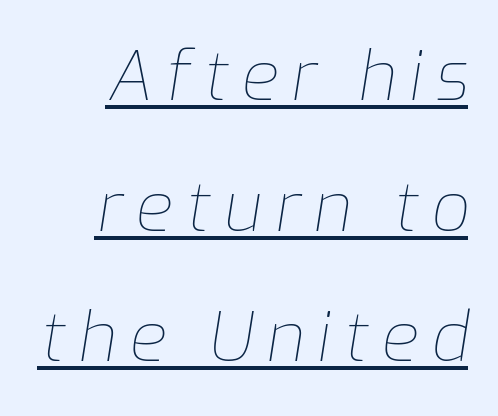
These lines stand farther apart than default settings would place them. Does a line run under the words? Yes, clearly. A typesetter would call this proportional, since set widths differ per character. The glyphs look as if they've been sheared to an angle.
